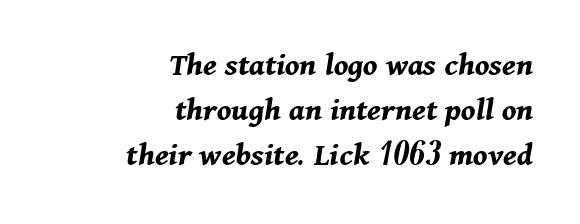
The image shows 34 px bold type, italic (leaning right); set right-aligned, normal line spacing (1.33x), normal letter spacing, not underlined; medium stroke contrast and a medium x-height.
